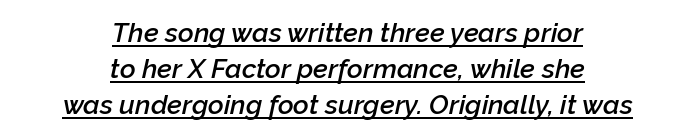
Look at the tracking — it's just the regular setting, nothing added. Notice how a bar underscores the lettering throughout. Weight: semibold (demi). Notice how the passage keeps no hard edge, just a central spine.
